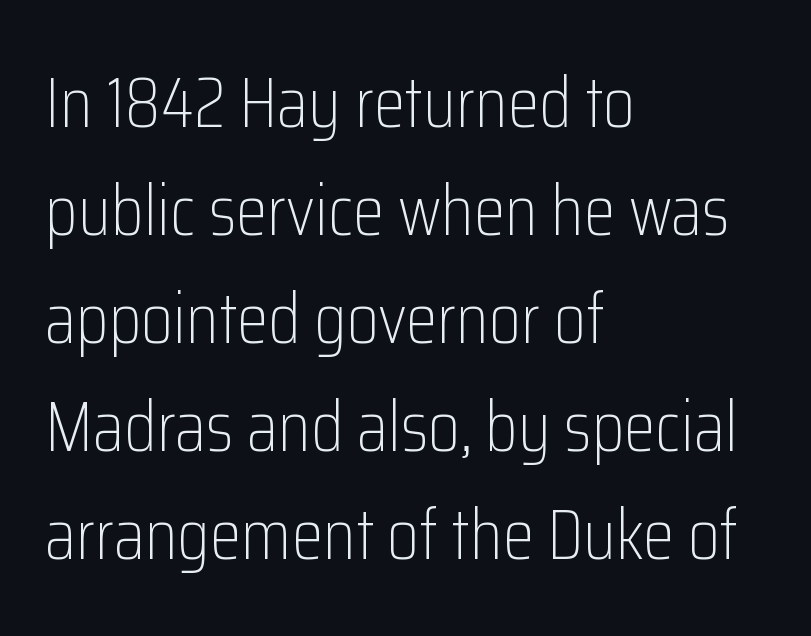
The zone under the glyphs is completely vacant. Words appear dense and cohesive because spacing is normal. Summary of vertical rhythm: regular, with standard interline spacing. The axis of the letterforms is exactly vertical. Stems and bowls with no extra thickness — not bold. This sample has the flowing, uneven cadence of proportional lettering.
